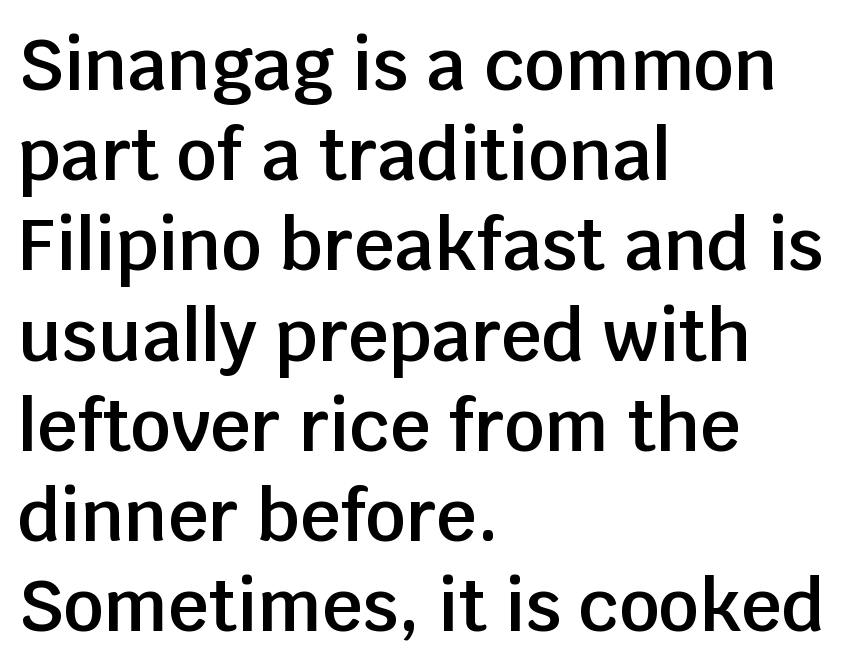
Q: Is the text bold? A: Semi-bold.
Q: Is the text italic (slanted)? A: No, it is upright.
Q: Is the typeface a serif or a sans-serif typeface? A: Sans-serif.
Q: Is the text underlined? A: No.
Q: How is the paragraph aligned? A: Left-aligned.
Q: Is the spacing between letters normal or unusually wide? A: Normal.
Q: Is the spacing between lines tight, normal or loose? A: Normal.
Q: Width (condensed, normal, or wide)? A: Normal.
Q: Stroke contrast? A: Low.
Q: x-height? A: Large.
Q: Monospaced? A: No.
